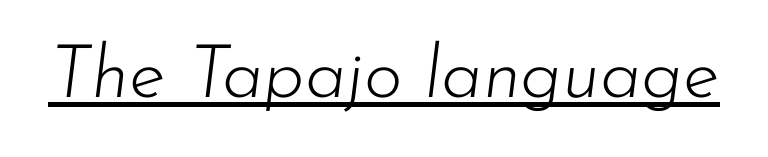
Rendered with sloped, italic letterforms. Is this a fixed-width face? No — the glyphs have proportional, varying widths. The font is comparable to plain body text, perhaps lighter. The passage shown is underscored from start to finish. Here the glyphs are tracked normally, forming tight word shapes.
